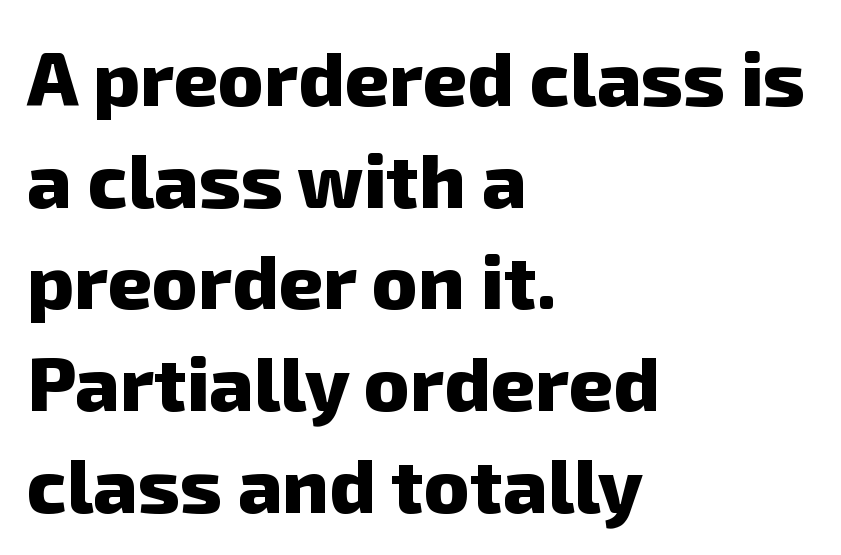
Students, this is bold: see how much ink each stroke carries. Only glyphs here, with clear space below each row. All the whitespace from short lines collects on the right. Letterform terminals end flat and unadorned throughout the passage. The letters advance in unequal steps, a hallmark of proportional type. A typesetter would call this zero additional tracking.
